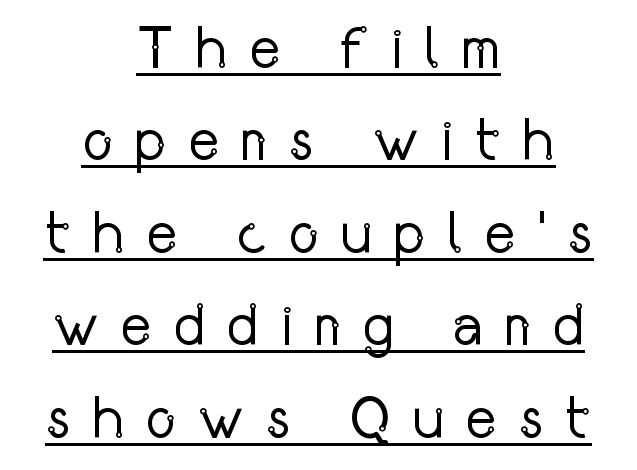
The lines sit at an ordinary, default distance from one another. Ink coverage per letter is moderate at most. Grotesque or geometric, the face here clearly has no serifs. The face used here is proportionally spaced, like ordinary book or web type.
